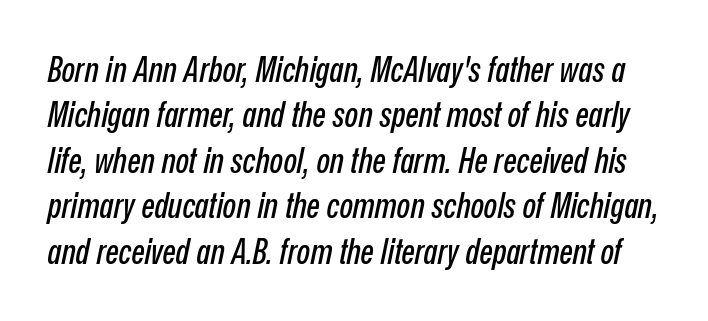
Q: Is the text italic (slanted)? A: Yes, it leans right by about 12 degrees.
Q: Is the text underlined? A: No.
Q: Is the spacing between letters normal or unusually wide? A: Normal.
Q: Is the spacing between lines tight, normal or loose? A: Normal.
Q: Width (condensed, normal, or wide)? A: Condensed.
Q: Stroke contrast? A: Low.
Q: x-height? A: Medium.
Q: Monospaced? A: No.
